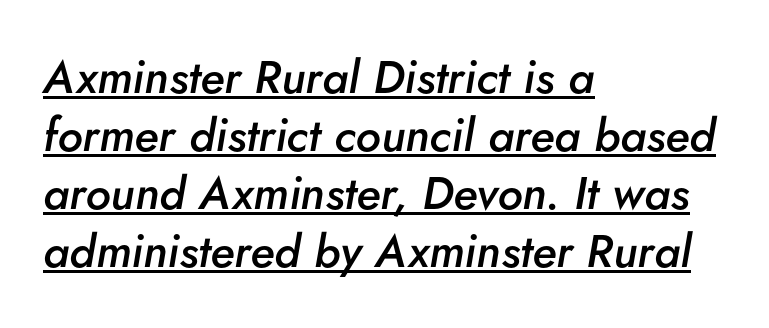
The image shows 46 px semibold type, italic (leaning right); set left-aligned, normal line spacing (1.26x), normal letter spacing, underlined; low stroke contrast and a small x-height.
